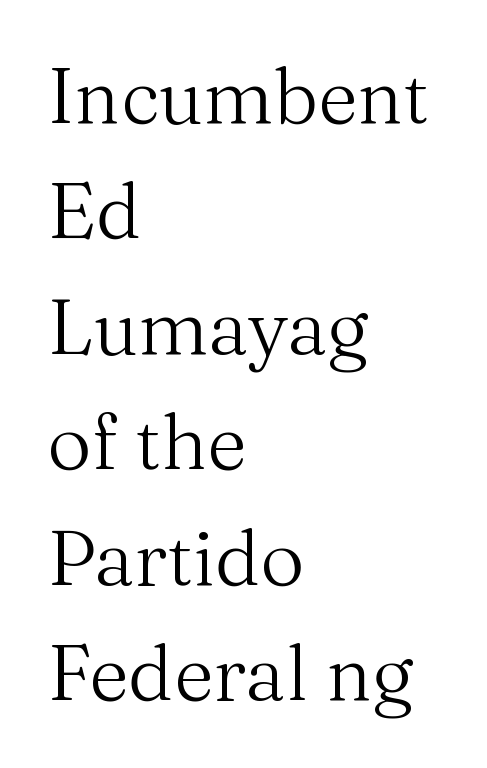
{"serif": "yes", "italic": "no", "bold": "no", "weight": "regular", "width": "normal", "stroke_contrast": "medium", "x_height": "medium", "monospaced": "no", "underline": "no", "align": "left", "line_spacing": "normal", "line_spacing_ratio": 1.5, "letter_spacing": "normal", "letter_spacing_em": 0.0, "glyph_px": 77}
